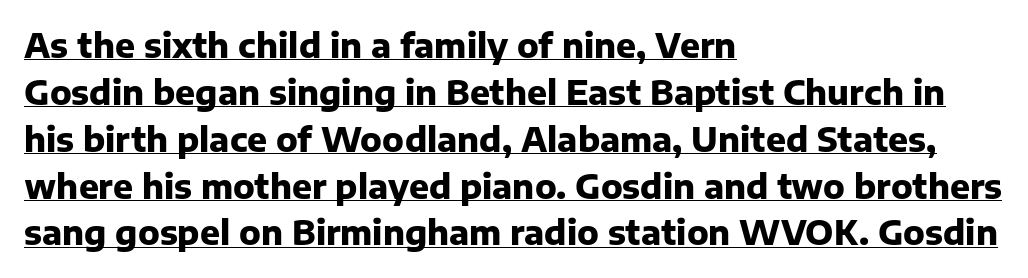
Q: Is the text bold? A: Yes.
Q: Is the text italic (slanted)? A: No, it is upright.
Q: Is the typeface a serif or a sans-serif typeface? A: Sans-serif.
Q: Is the text underlined? A: Yes.
Q: How is the paragraph aligned? A: Left-aligned.
Q: Is the spacing between letters normal or unusually wide? A: Normal.
Q: Is the spacing between lines tight, normal or loose? A: Normal.
Q: Width (condensed, normal, or wide)? A: Normal.
Q: Stroke contrast? A: Low.
Q: x-height? A: Medium.
Q: Monospaced? A: No.
